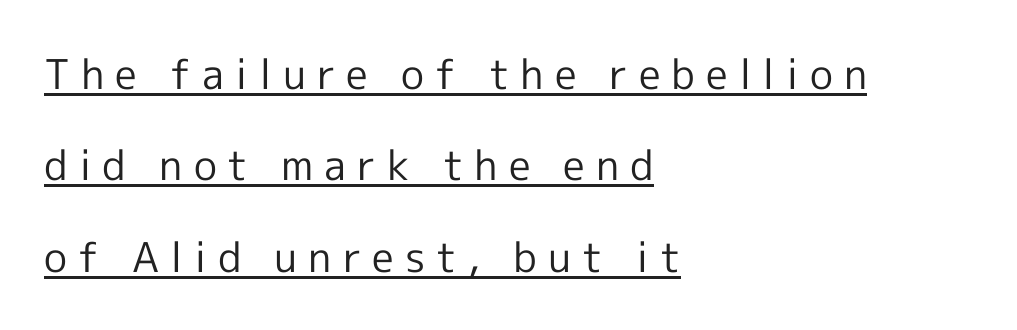
The image shows 41 px regular-weight sans-serif type, upright; set left-aligned, loose line spacing (2.23x), unusually wide letter spacing (+0.27 em), underlined; a medium x-height.
